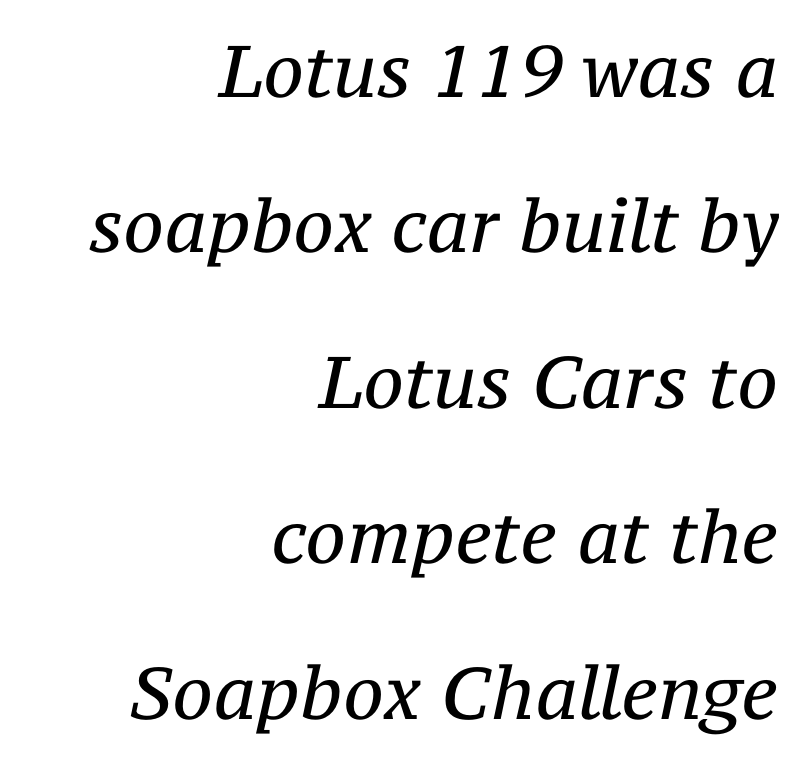
Q: Is the text bold? A: No.
Q: Is the text italic (slanted)? A: Yes, it leans right by about 12 degrees.
Q: Is the typeface a serif or a sans-serif typeface? A: Serif.
Q: Is the text underlined? A: No.
Q: How is the paragraph aligned? A: Right-aligned.
Q: Is the spacing between letters normal or unusually wide? A: Normal.
Q: Is the spacing between lines tight, normal or loose? A: Loose.
Q: Width (condensed, normal, or wide)? A: Normal.
Q: Stroke contrast? A: Medium.
Q: x-height? A: Medium.
Q: Monospaced? A: No.
